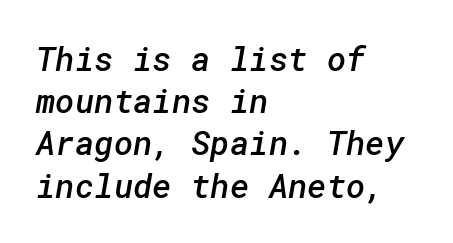
Each glyph is drawn with semibold strokes, heavier than normal yet not fully bold. Any mark beneath the type? The region is blank. If you drew a ruler down the left edge, every line would touch it. The letters sit at their default tracking, neither squeezed nor spread. Evenly set lines give the paragraph a standard silhouette.
